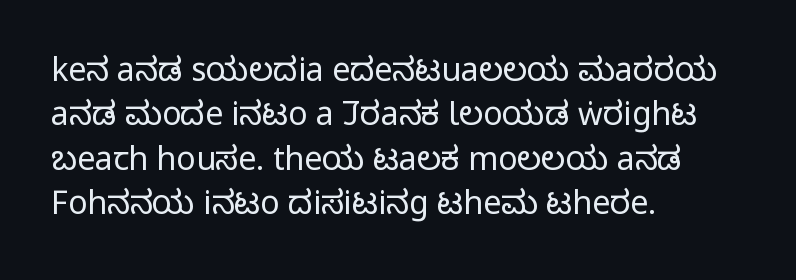
The image shows 32 px regular-weight, condensed sans-serif type, upright; set left-aligned, normal line spacing (1.39x), normal letter spacing, not underlined; low stroke contrast and a large x-height.
